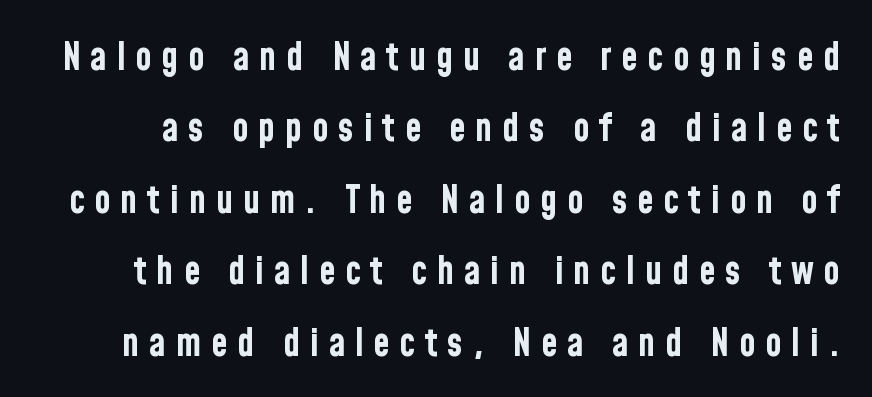
The foot of each line stays bare and open. What kind of face is this? One without serifs — a sans. The passage shown is emphatically bold. This sample has the flowing, uneven cadence of proportional lettering. Display-style spreading of the glyphs; the letterfit is very open. The type sits square on the baseline with zero lean.
